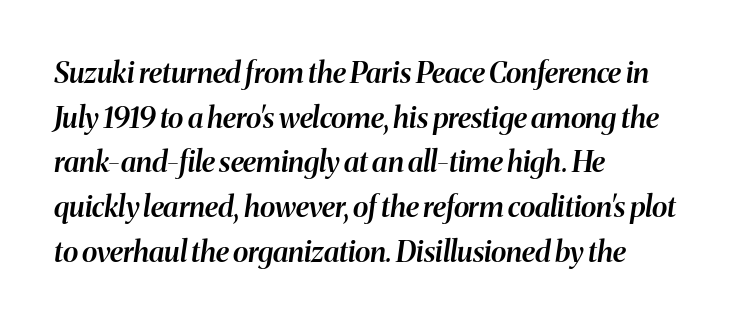
The rendering uses natural spacing where letterforms have individual widths. This rendering features lettering with no underline. This sample keeps an unexceptional amount of space between lines. Moderately thickened strokes mark this as semibold type.
